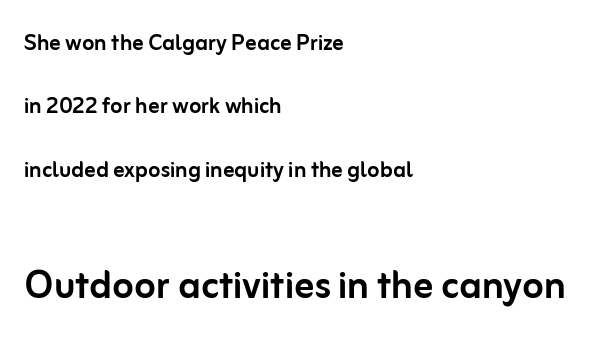
{"serif": "no", "italic": "no", "width": "normal", "stroke_contrast": "low", "x_height": "medium", "monospaced": "no", "underline": "no", "align": "left", "line_spacing": "loose", "line_spacing_ratio": 2.26, "letter_spacing": "normal", "letter_spacing_em": 0.0, "larger_block": "second", "size_ratio": 1.75, "glyph_px": 49}
